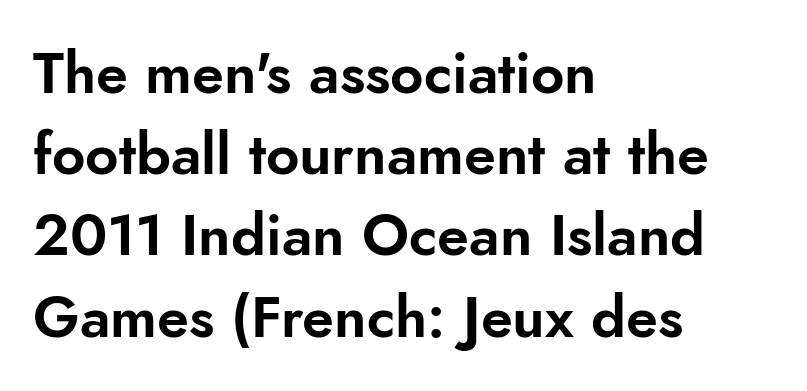
Q: Is the text italic (slanted)? A: No, it is upright.
Q: Is the typeface a serif or a sans-serif typeface? A: Sans-serif.
Q: Is the text underlined? A: No.
Q: How is the paragraph aligned? A: Left-aligned.
Q: Is the spacing between letters normal or unusually wide? A: Normal.
Q: Is the spacing between lines tight, normal or loose? A: Normal.
Q: Width (condensed, normal, or wide)? A: Normal.
Q: Stroke contrast? A: Low.
Q: x-height? A: Small.
Q: Monospaced? A: No.
